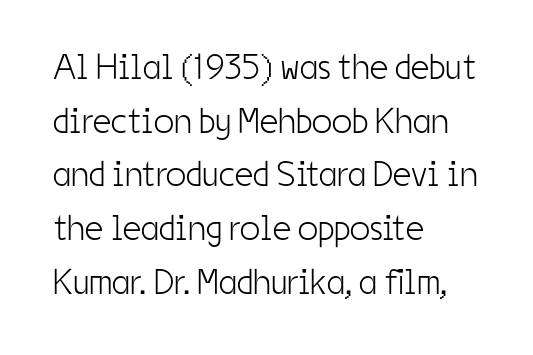
Q: Is the text bold? A: No.
Q: Is the text italic (slanted)? A: No, it is upright.
Q: Is the typeface a serif or a sans-serif typeface? A: Sans-serif.
Q: Is the text underlined? A: No.
Q: How is the paragraph aligned? A: Left-aligned.
Q: Is the spacing between letters normal or unusually wide? A: Normal.
Q: Is the spacing between lines tight, normal or loose? A: Normal.
Q: Width (condensed, normal, or wide)? A: Condensed.
Q: Stroke contrast? A: Low.
Q: x-height? A: Medium.
Q: Monospaced? A: No.
